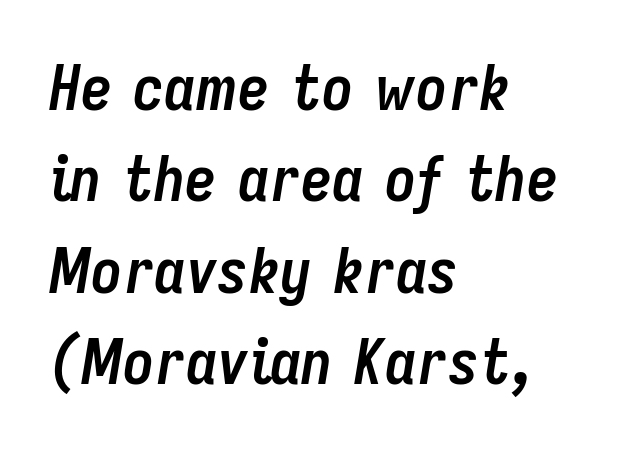
{"italic": "yes", "lean": "right", "slant_degrees": 9, "bold": "yes", "weight": "semibold", "width": "condensed", "stroke_contrast": "low", "x_height": "medium", "monospaced": "no", "underline": "no", "align": "left", "line_spacing": "normal", "line_spacing_ratio": 1.45, "letter_spacing": "normal", "letter_spacing_em": 0.0, "glyph_px": 63}
